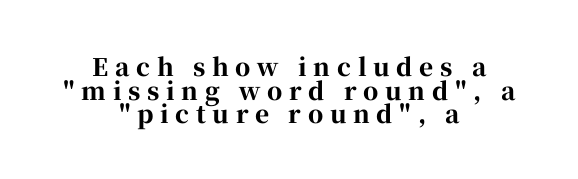
The image shows 24 px bold type, upright; set centered, tight line spacing (0.98x), unusually wide letter spacing (+0.28 em), not underlined.
